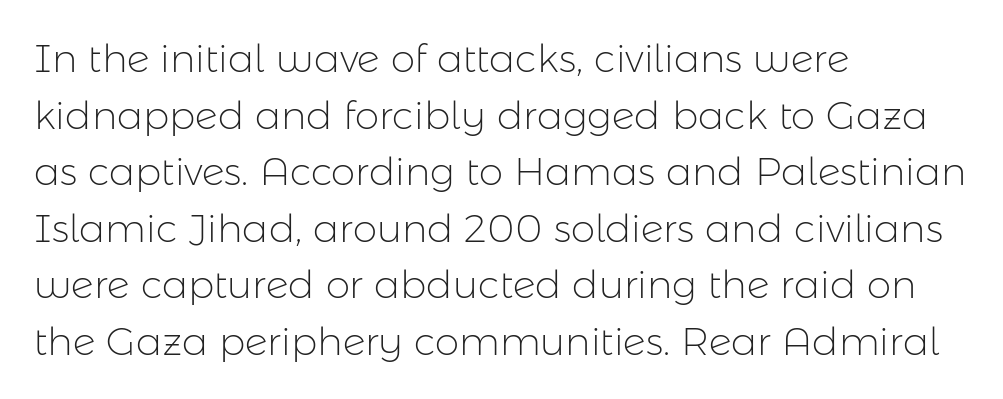
Each line starts at the same left margin while the right side varies. On a weight scale, this lands at 450 or below. A bare baseline throughout the passage. The space between consecutive lines is moderate. The line texture is even and compact thanks to regular tracking. Here the designer chose a conventional face with non-uniform glyph widths.
